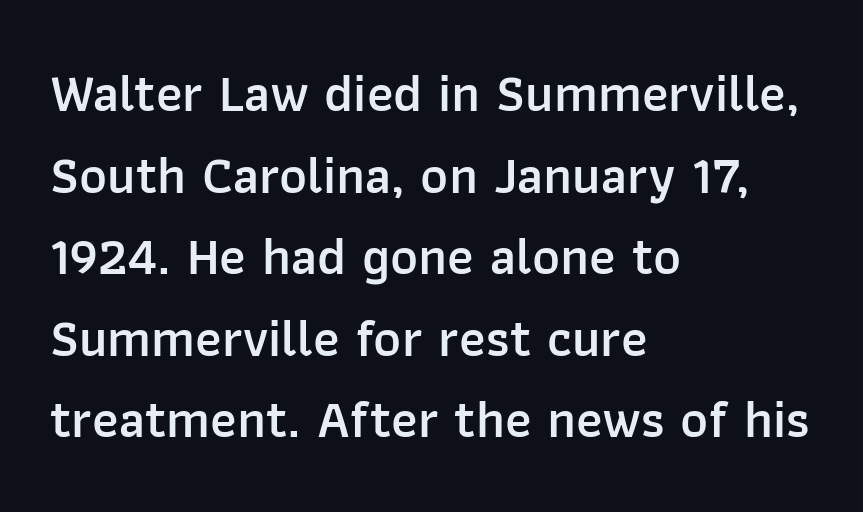
{"serif": "no", "italic": "no", "bold": "semi", "weight": "semibold", "width": "normal", "stroke_contrast": "low", "x_height": "medium", "monospaced": "no", "underline": "no", "align": "left", "line_spacing": "normal", "line_spacing_ratio": 1.54, "letter_spacing": "normal", "letter_spacing_em": 0.0, "glyph_px": 53}
